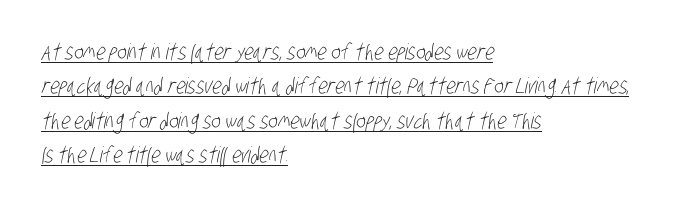
No chunkiness to these letters — they're not bold. You could call the tracking neutral — neither tight nor loose. Decoration check: the copy is underlined. The rows are spaced the way most documents space them. Each line starts at the same left margin while the right side varies.
